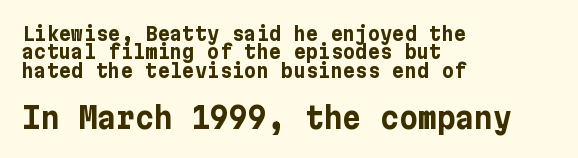
The image shows 29 px bold sans-serif type, upright; set left-aligned, tight line spacing (0.97x), normal letter spacing, not underlined; the second (bottom) block is 1.53x larger; low stroke contrast and a medium x-height.
